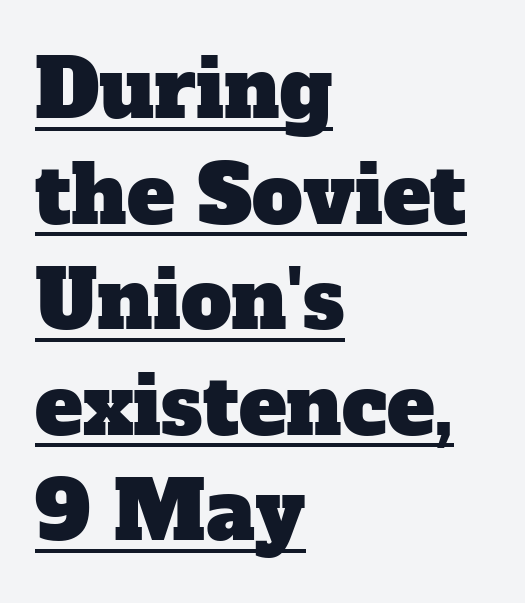
Look at the tracking — it's just the regular setting, nothing added. Every row of glyphs begins at an identical x-position on the left. Character widths vary here, with narrow letters taking less room than wide ones. The face used here appears with an underline applied. The designer went with a serif here, giving each stem small feet.
